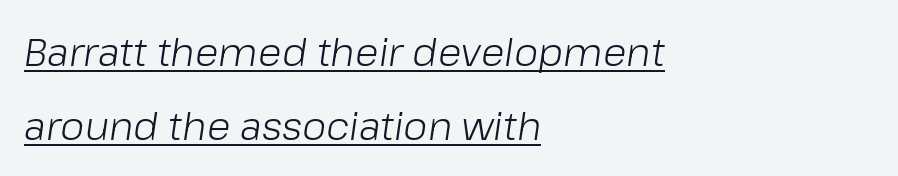
The image shows 39 px light type, italic (leaning right); set left-aligned, line spacing 1.89x, normal letter spacing, underlined; low stroke contrast and a medium x-height.
